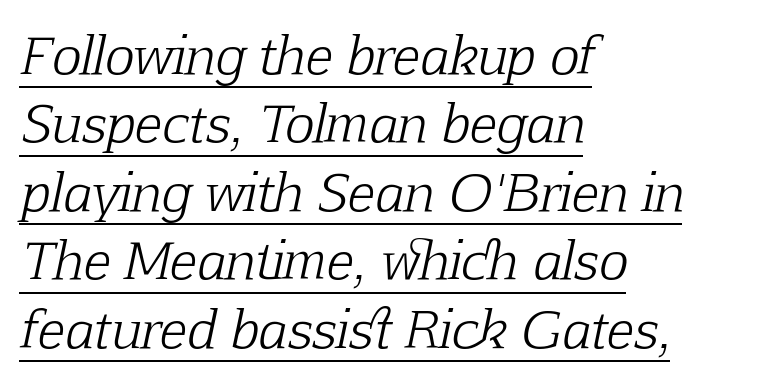
Q: Is the text bold? A: No.
Q: Is the text italic (slanted)? A: Yes, it leans right by about 12 degrees.
Q: Is the typeface a serif or a sans-serif typeface? A: Serif.
Q: Is the text underlined? A: Yes.
Q: How is the paragraph aligned? A: Left-aligned.
Q: Is the spacing between letters normal or unusually wide? A: Normal.
Q: Is the spacing between lines tight, normal or loose? A: Normal.
Q: Width (condensed, normal, or wide)? A: Normal.
Q: Stroke contrast? A: Low.
Q: x-height? A: Medium.
Q: Monospaced? A: No.
